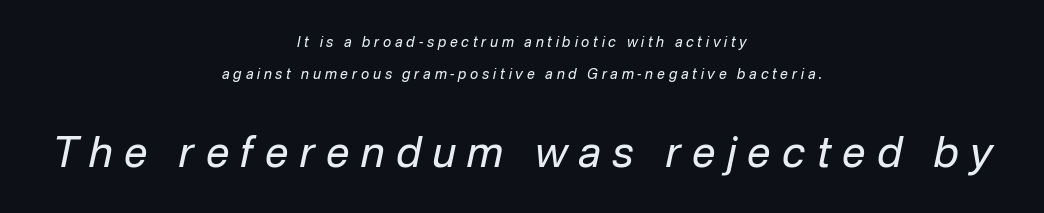
{"italic": "yes", "lean": "right", "slant_degrees": 12, "bold": "no", "weight": "regular", "width": "normal", "stroke_contrast": "low", "x_height": "medium", "monospaced": "no", "underline": "no", "align": "center", "line_spacing": "loose", "line_spacing_ratio": 2.3, "letter_spacing": "wide", "letter_spacing_em": 0.27, "larger_block": "second", "size_ratio": 3.0, "glyph_px": 42}
